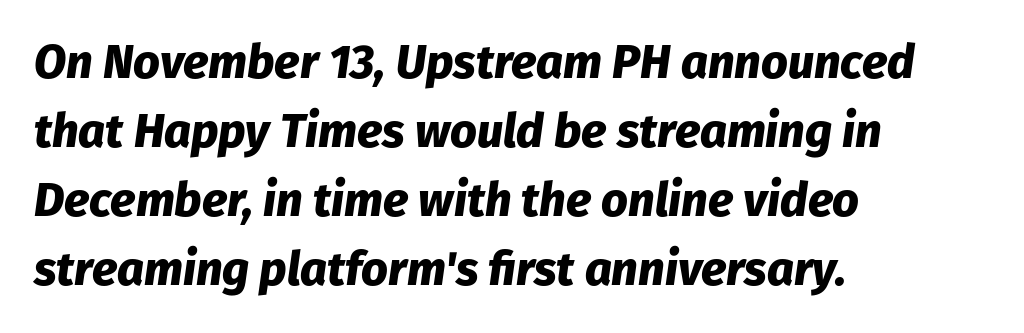
The image shows 47 px heavy type, italic (leaning right); set left-aligned, normal line spacing (1.47x), normal letter spacing, not underlined; low stroke contrast and a medium x-height.
